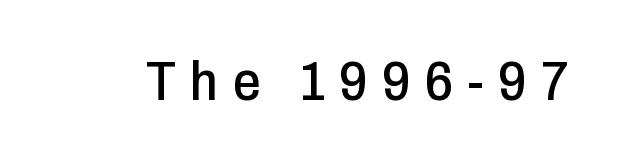
The image shows 55 px condensed sans-serif type, upright; set unusually wide letter spacing (+0.26 em), not underlined; low stroke contrast and a medium x-height.
